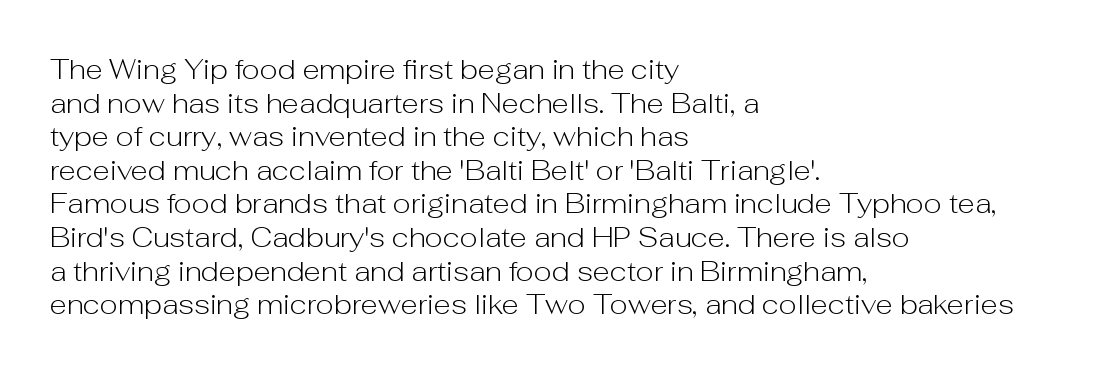
The image shows 28 px light sans-serif type, upright; set left-aligned, line spacing 1.2x, normal letter spacing, not underlined; low stroke contrast and a medium x-height.
